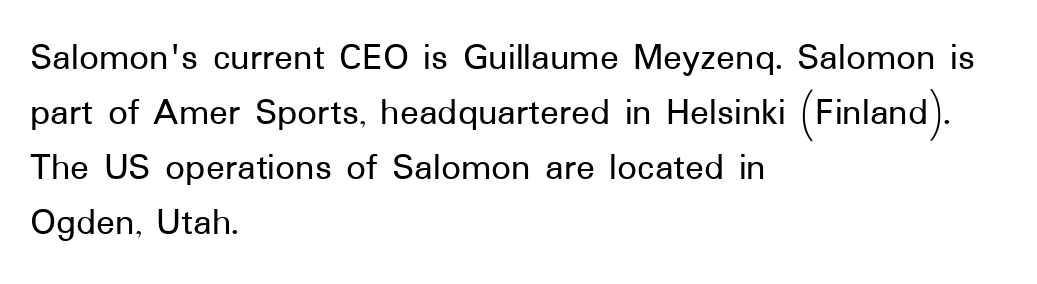
Note the varied advance widths — an 'i' is clearly narrower than an 'm'. The letterforms sit shoulder to shoulder at normal distance. Compared with a centered layout, this one pins lines to the left instead. The words here are not underlined.
